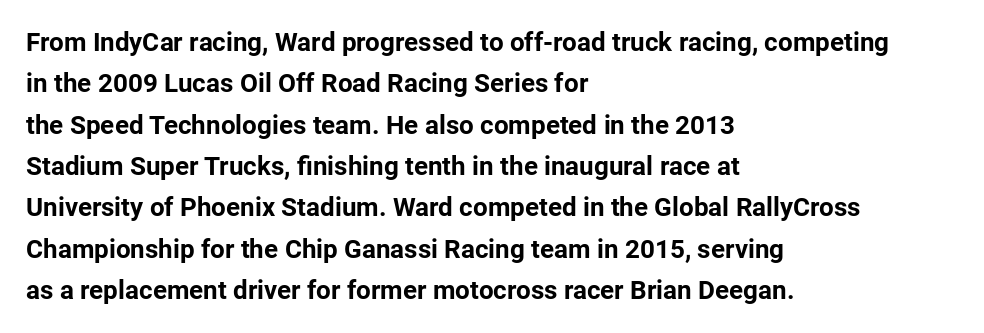
Descenders are the only things crossing below the line. Honestly, the row spacing looks completely unremarkable. The font is running at its bold setting. Inter-character spacing is left at the font's built-in metrics. Vertical strokes here are truly vertical.
